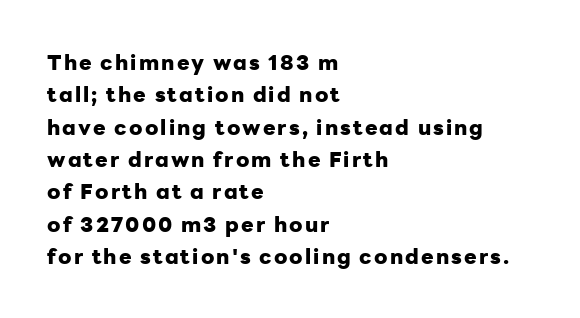
The image shows 21 px bold type, upright; set left-aligned, normal line spacing (1.54x), not underlined.
